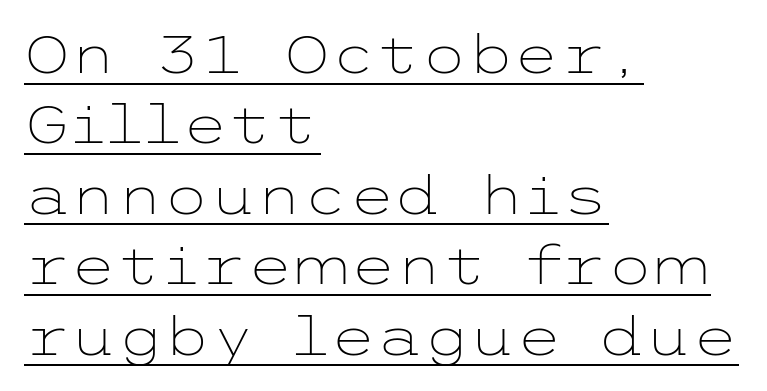
Q: Is the text bold? A: No.
Q: Is the text italic (slanted)? A: No, it is upright.
Q: Is the typeface a serif or a sans-serif typeface? A: Sans-serif.
Q: Is the text underlined? A: Yes.
Q: How is the paragraph aligned? A: Left-aligned.
Q: Is the spacing between letters normal or unusually wide? A: Normal.
Q: Is the spacing between lines tight, normal or loose? A: Normal.
Q: Width (condensed, normal, or wide)? A: Wide.
Q: Stroke contrast? A: Low.
Q: x-height? A: Medium.
